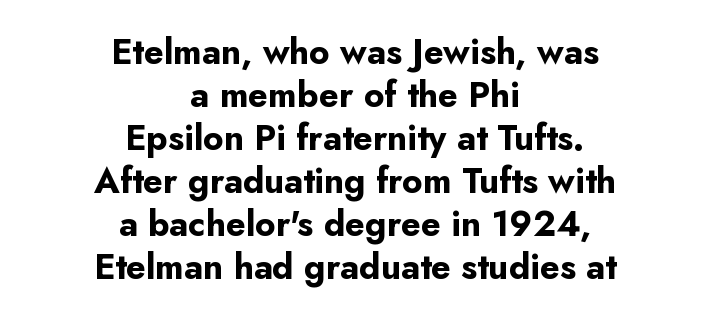
The image shows 35 px bold sans-serif type, upright; set centered, line spacing 1.23x, normal letter spacing, not underlined; low stroke contrast and a small x-height.
